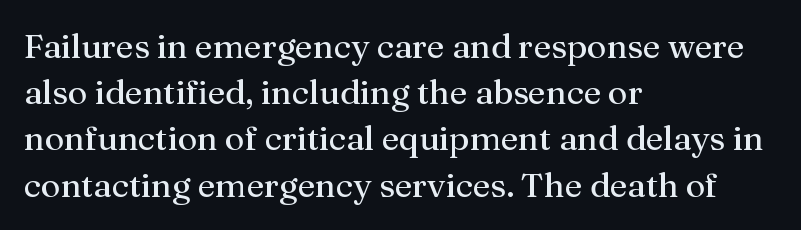
The image shows 34 px regular-weight serif type, upright; set left-aligned, normal line spacing (1.36x), normal letter spacing, not underlined; medium stroke contrast and a medium x-height.
